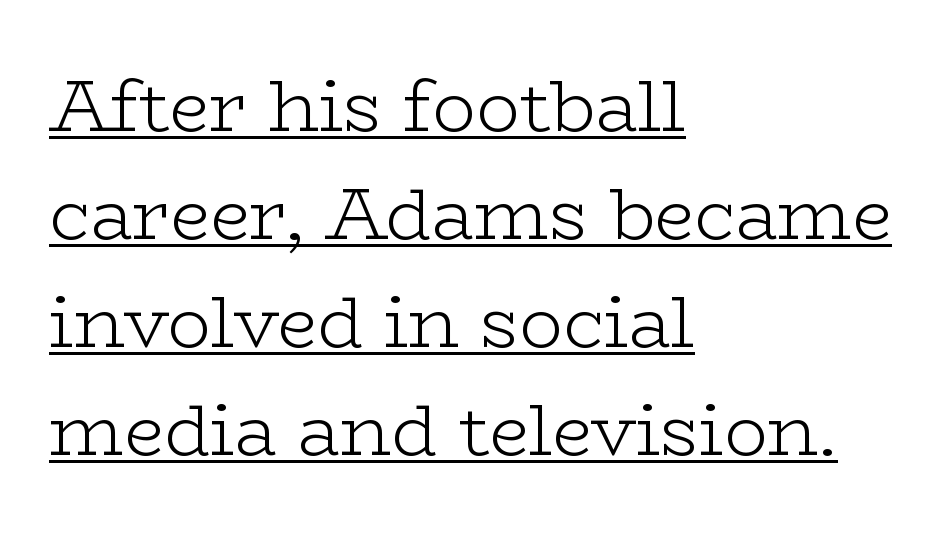
Q: Is the text bold? A: No.
Q: Is the text italic (slanted)? A: No, it is upright.
Q: Is the typeface a serif or a sans-serif typeface? A: Serif.
Q: Is the text underlined? A: Yes.
Q: How is the paragraph aligned? A: Left-aligned.
Q: Is the spacing between letters normal or unusually wide? A: Normal.
Q: Is the spacing between lines tight, normal or loose? A: Normal.
Q: Width (condensed, normal, or wide)? A: Wide.
Q: Stroke contrast? A: Low.
Q: x-height? A: Medium.
Q: Monospaced? A: No.
